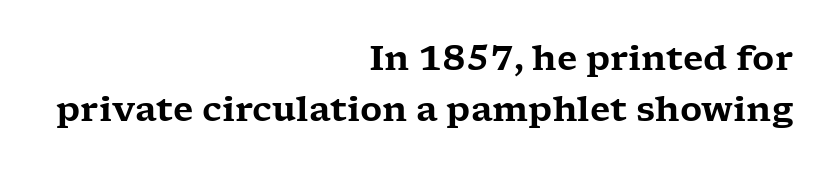
Q: Is the text italic (slanted)? A: No, it is upright.
Q: Is the typeface a serif or a sans-serif typeface? A: Serif.
Q: Is the text underlined? A: No.
Q: How is the paragraph aligned? A: Right-aligned.
Q: Is the spacing between letters normal or unusually wide? A: Normal.
Q: Is the spacing between lines tight, normal or loose? A: Normal.
Q: Width (condensed, normal, or wide)? A: Wide.
Q: Stroke contrast? A: Low.
Q: x-height? A: Medium.
Q: Monospaced? A: No.
